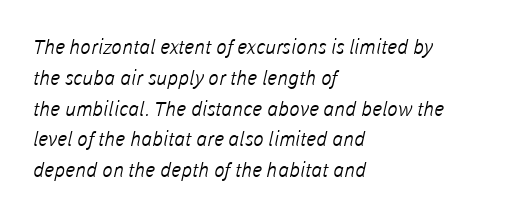
Q: Is the text bold? A: No.
Q: Is the text underlined? A: No.
Q: How is the paragraph aligned? A: Left-aligned.
Q: Is the spacing between letters normal or unusually wide? A: Normal.
Q: Is the spacing between lines tight, normal or loose? A: Normal.
